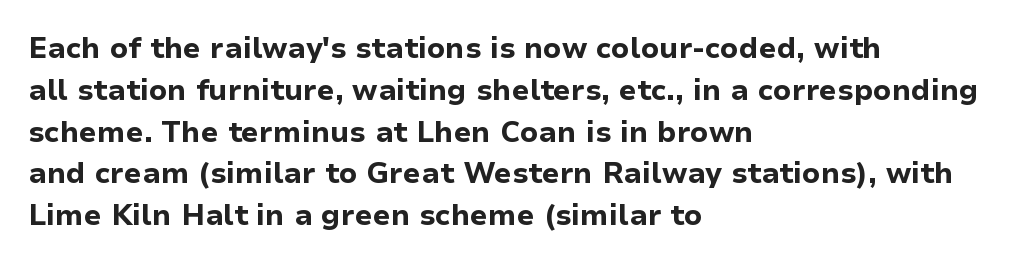
How would I describe the line gaps? Plain and ordinary. These lines are set flush left with a ragged right edge. A clean baseline with only descenders dipping below it. Every letter is thick-stroked: bold, no question.
